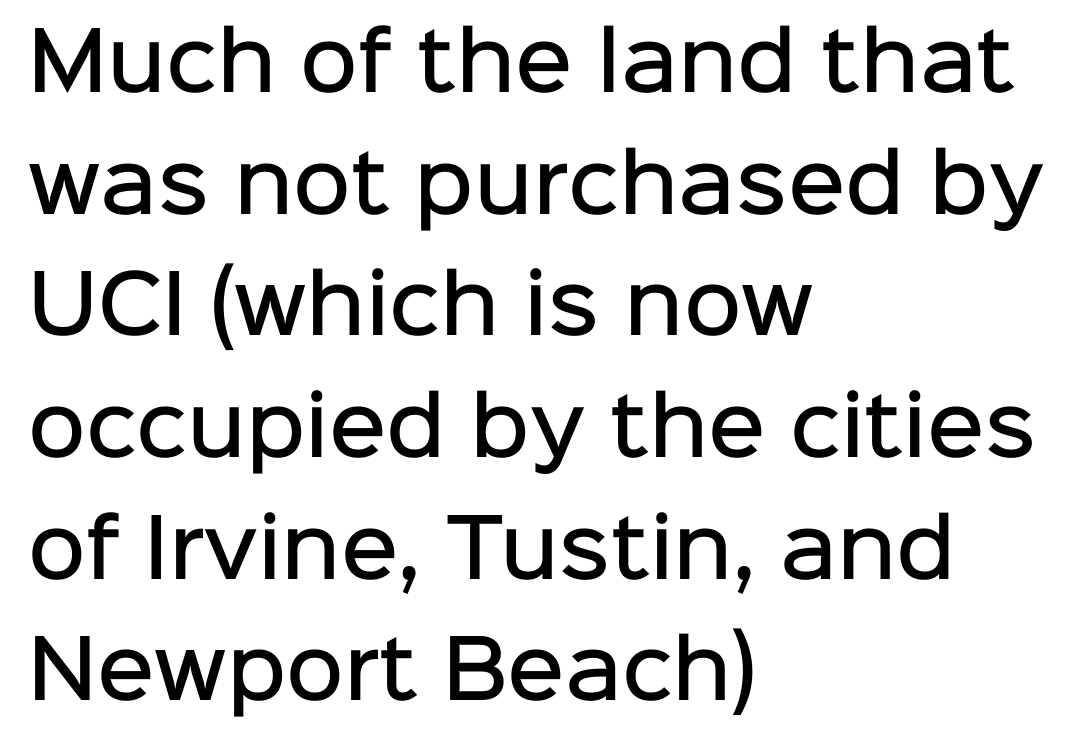
{"serif": "no", "italic": "no", "bold": "semi", "weight": "semibold", "width": "normal", "stroke_contrast": "low", "x_height": "medium", "monospaced": "no", "underline": "no", "align": "left", "line_spacing": "normal", "line_spacing_ratio": 1.54, "letter_spacing": "normal", "letter_spacing_em": 0.0, "glyph_px": 79}
